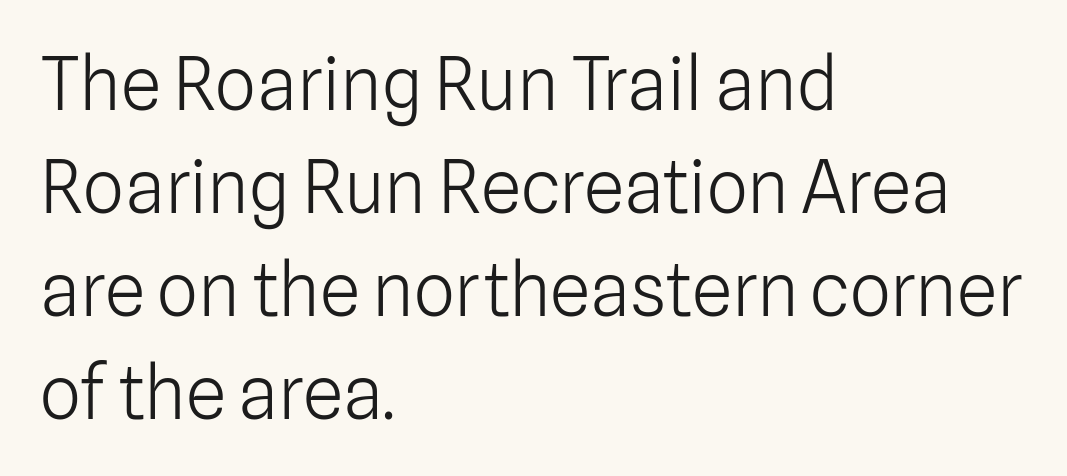
{"serif": "no", "italic": "no", "bold": "no", "weight": "light", "width": "normal", "stroke_contrast": "low", "x_height": "medium", "monospaced": "no", "underline": "no", "align": "left", "line_spacing": "normal", "line_spacing_ratio": 1.41, "letter_spacing": "normal", "letter_spacing_em": 0.0, "glyph_px": 73}
